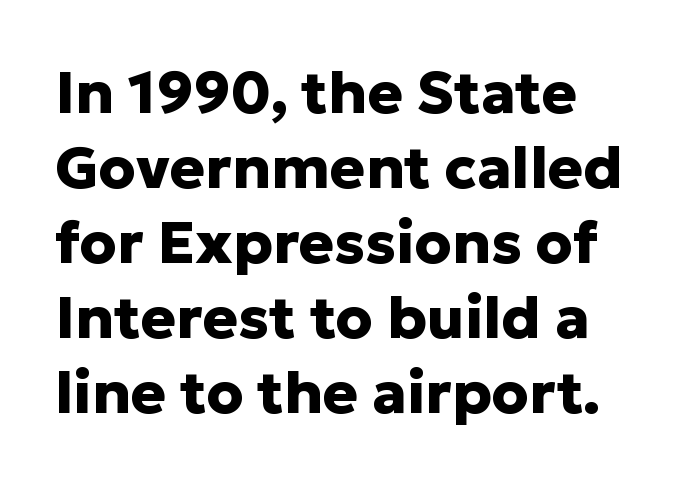
You could not count columns in this text — the font is proportionally spaced. The specimen reads as upright at a glance. The line-height multiplier appears to be the usual default. Classification — sans serif. The letterforms sit shoulder to shoulder at normal distance.
